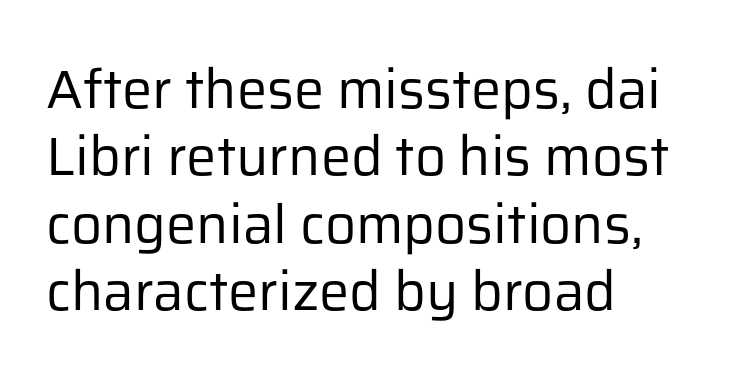
A light-to-regular cut is what we see here. Lines of text with bare space underneath. Nope, not italic — everything's standing straight. Examine the stroke ends and you'll find no serifs. The block of text has a typical density, with ordinary space between rows. A typesetter would call this zero additional tracking.
